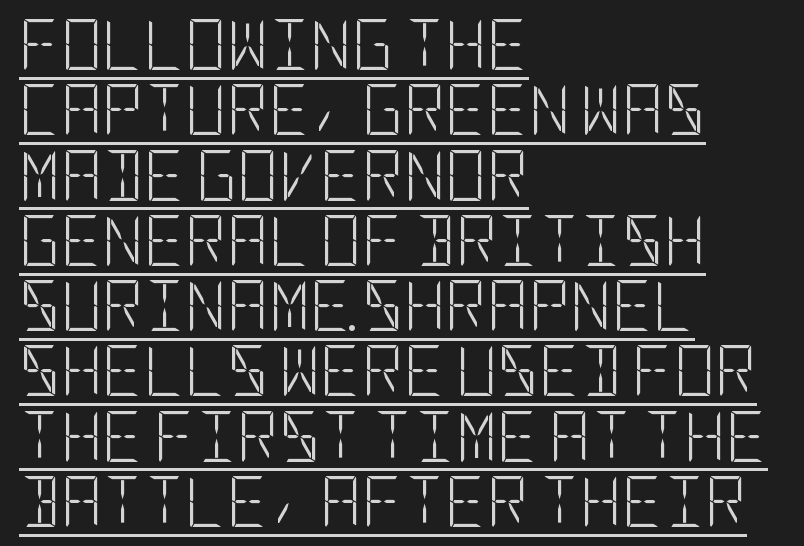
The image shows 51 px light, condensed sans-serif type, upright; set left-aligned, normal line spacing (1.28x), normal letter spacing, underlined; low stroke contrast and a large x-height.
